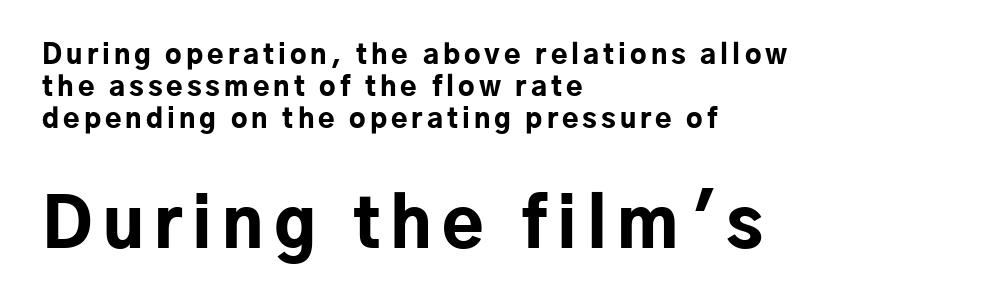
The typeface chosen for these lines omits serifs. A dark, heavy texture on the line: the type is bold. Varying glyph widths throughout — classic text-font behaviour. Descenders are the only things crossing below the line. The typography opts for an upright posture over an oblique one.
